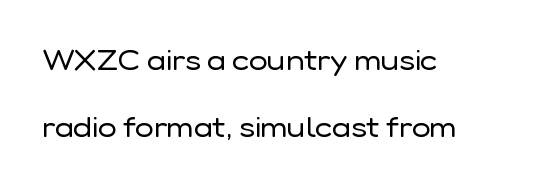
The image shows 28 px regular-weight sans-serif type, upright; set left-aligned, loose line spacing (2.38x), normal letter spacing, not underlined; low stroke contrast and a medium x-height.
